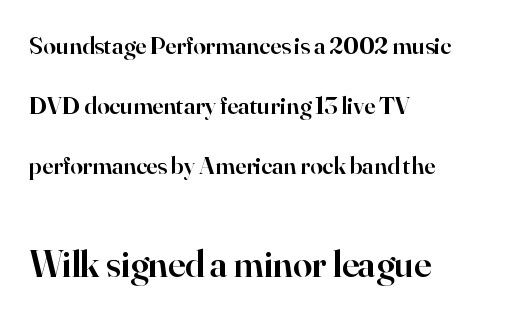
{"serif": "yes", "italic": "no", "bold": "semi", "weight": "semibold", "width": "normal", "stroke_contrast": "high", "x_height": "small", "monospaced": "no", "underline": "no", "align": "left", "line_spacing": "loose", "line_spacing_ratio": 2.4, "letter_spacing": "normal", "letter_spacing_em": 0.0, "larger_block": "second", "size_ratio": 1.52, "glyph_px": 38}
